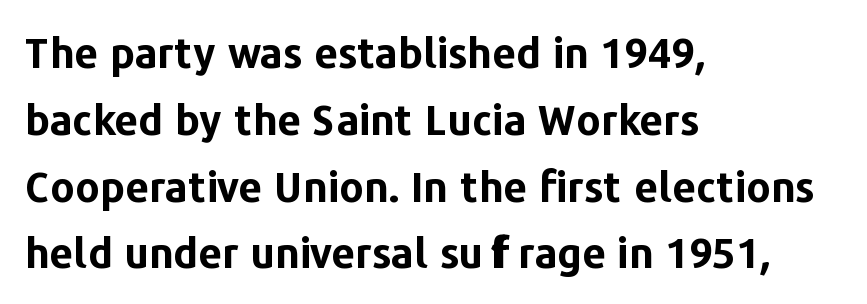
The image shows 42 px bold sans-serif type, upright; set left-aligned, normal line spacing (1.59x), normal letter spacing, not underlined; low stroke contrast and a medium x-height.
